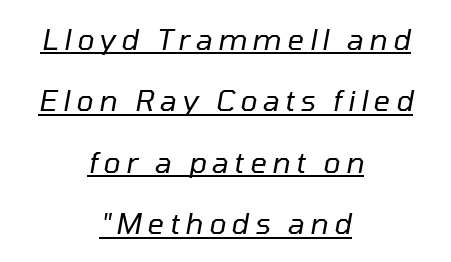
Q: Is the text bold? A: No.
Q: Is the text italic (slanted)? A: Yes, it leans right by about 10 degrees.
Q: Is the text underlined? A: Yes.
Q: How is the paragraph aligned? A: Centered.
Q: Is the spacing between lines tight, normal or loose? A: Loose.
Q: Width (condensed, normal, or wide)? A: Normal.
Q: Stroke contrast? A: Low.
Q: x-height? A: Medium.
Q: Monospaced? A: No.
